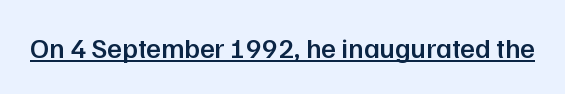
{"serif": "no", "italic": "no", "bold": "semi", "weight": "semibold", "width": "normal", "stroke_contrast": "low", "x_height": "medium", "monospaced": "no", "underline": "yes", "letter_spacing": "normal", "letter_spacing_em": 0.0, "glyph_px": 28}
